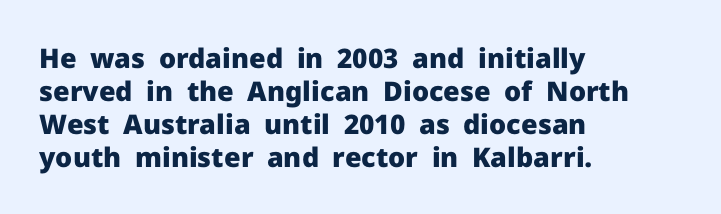
The image shows 27 px bold type, upright; set left-aligned, line spacing 1.22x, normal letter spacing, not underlined.
